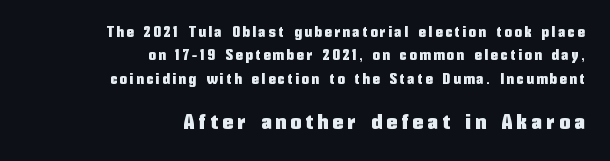
These lines stack with their right ends in a neat column. Someone cranked the tracking dial way up on this one. The designer left line spacing at the default. The lettering stays uniformly vertical, giving the passage a roman look.
